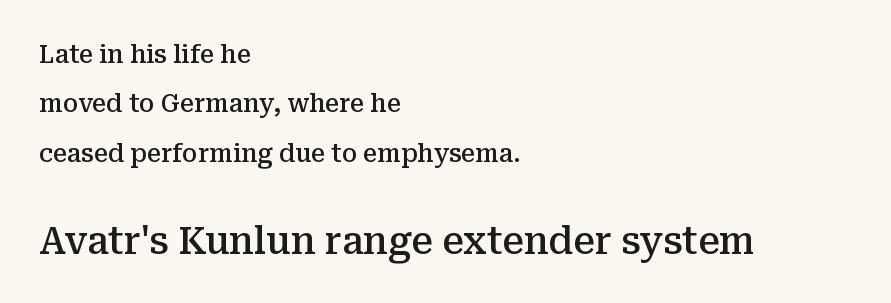
{"serif": "yes", "italic": "no", "bold": "semi", "weight": "semibold", "width": "normal", "stroke_contrast": "medium", "x_height": "medium", "monospaced": "no", "underline": "no", "align": "left", "line_spacing": "loose", "line_spacing_ratio": 1.98, "letter_spacing": "normal", "letter_spacing_em": 0.0, "larger_block": "second", "size_ratio": 1.52, "glyph_px": 38}
